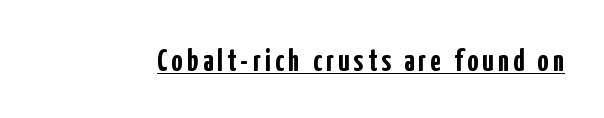
{"serif": "no", "italic": "no", "bold": "yes", "weight": "semibold", "width": "condensed", "stroke_contrast": "low", "x_height": "medium", "monospaced": "no", "underline": "yes", "glyph_px": 31}
